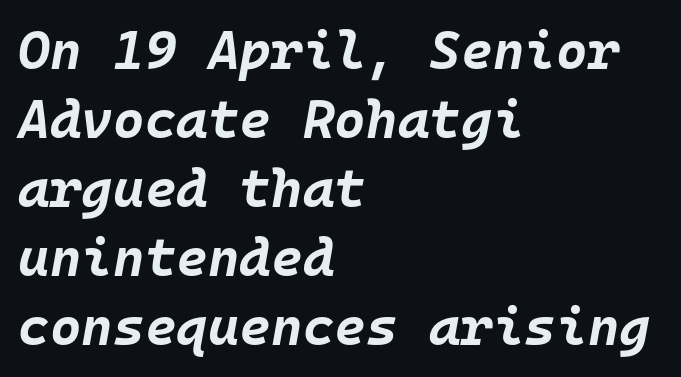
{"italic": "yes", "lean": "right", "slant_degrees": 10, "bold": "yes", "weight": "bold", "width": "normal", "stroke_contrast": "low", "x_height": "large", "monospaced": "yes", "underline": "no", "align": "left", "line_spacing": "normal", "line_spacing_ratio": 1.28, "letter_spacing": "normal", "letter_spacing_em": 0.0, "glyph_px": 54}
